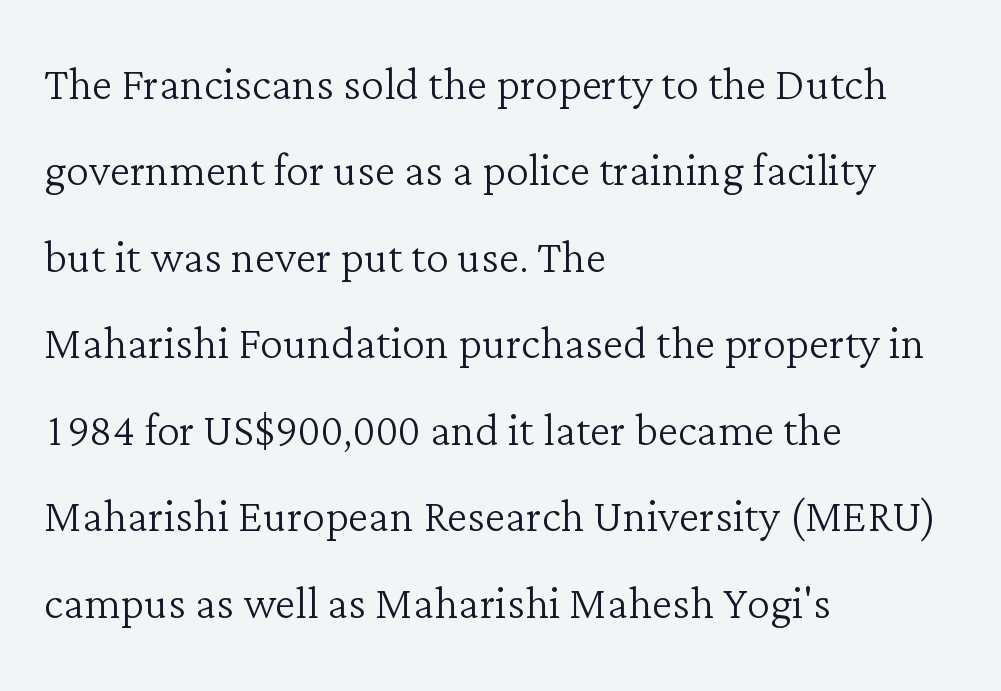
{"serif": "yes", "italic": "no", "bold": "no", "weight": "light", "width": "normal", "stroke_contrast": "low", "x_height": "medium", "monospaced": "no", "underline": "no", "align": "left", "line_spacing": "normal", "line_spacing_ratio": 1.49, "letter_spacing": "normal", "letter_spacing_em": 0.0, "glyph_px": 58}
